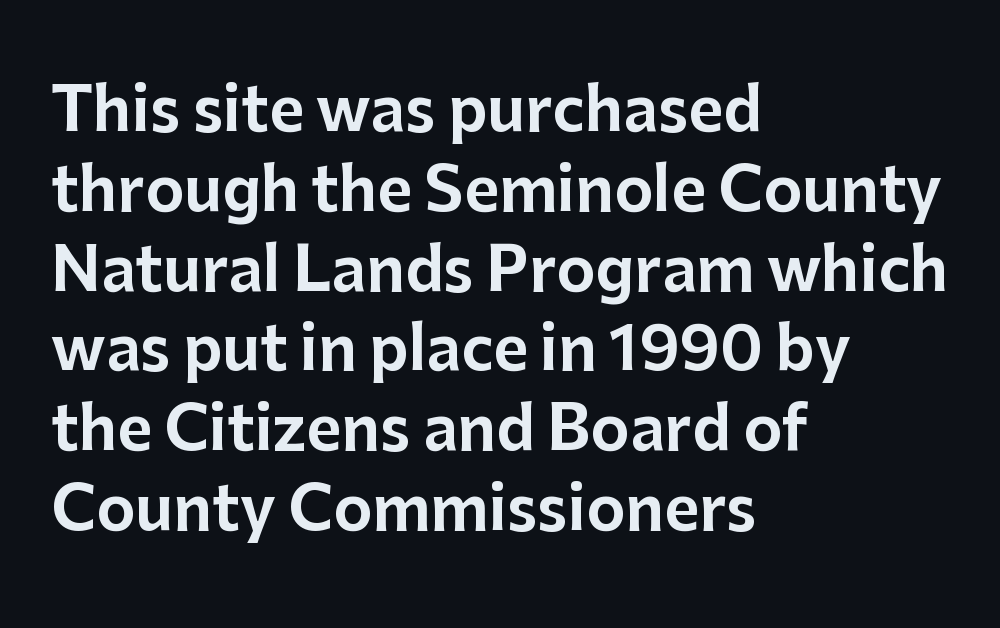
In CSS terms this would be text-align: left. These lines keep a tight, regular rhythm from letter to letter. To sum up the face: it is a sans, with no serifs. Clear beneath every line of the passage. The rendering uses natural spacing where letterforms have individual widths.
